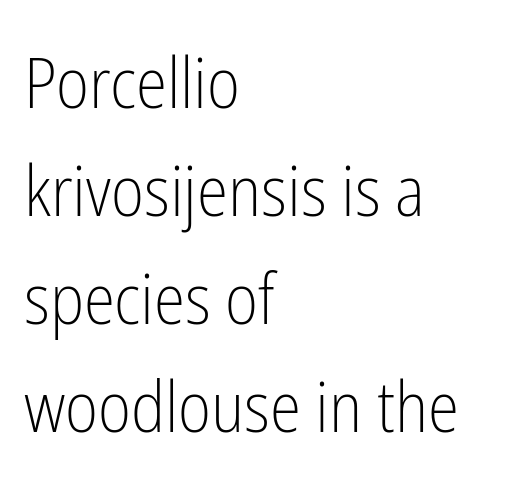
Q: Is the text bold? A: No.
Q: Is the text italic (slanted)? A: No, it is upright.
Q: Is the typeface a serif or a sans-serif typeface? A: Sans-serif.
Q: Is the text underlined? A: No.
Q: How is the paragraph aligned? A: Left-aligned.
Q: Is the spacing between letters normal or unusually wide? A: Normal.
Q: Is the spacing between lines tight, normal or loose? A: Normal.
Q: Width (condensed, normal, or wide)? A: Condensed.
Q: Stroke contrast? A: Low.
Q: x-height? A: Medium.
Q: Monospaced? A: No.
